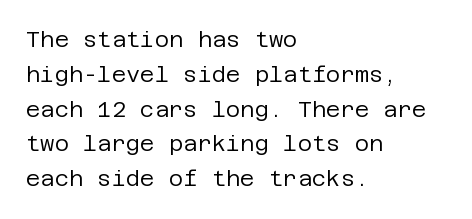
All the whitespace from short lines collects on the right. No extra tracking has been applied to these lines. Characters remain perfectly vertical along every line. The space beneath each line is pristine and unruled. Vertical stems look standard width or narrower in stroke.
